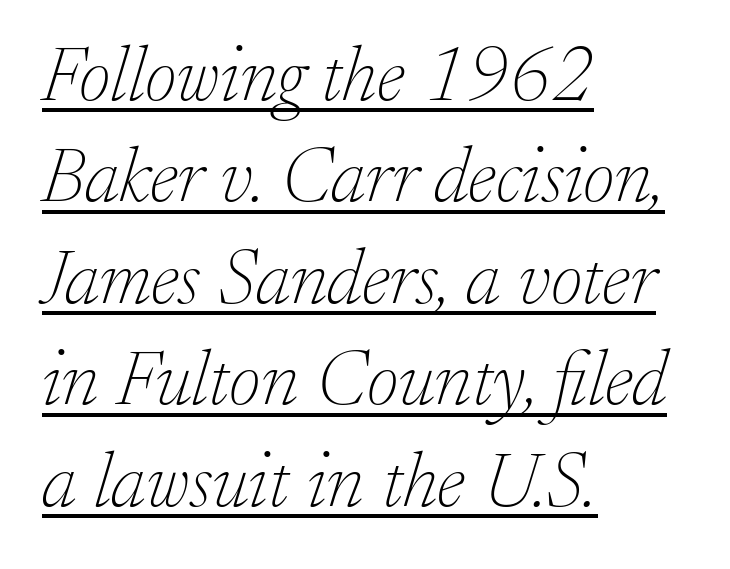
Q: Is the text bold? A: No.
Q: Is the text italic (slanted)? A: Yes, it leans right by about 17 degrees.
Q: Is the typeface a serif or a sans-serif typeface? A: Serif.
Q: Is the text underlined? A: Yes.
Q: How is the paragraph aligned? A: Left-aligned.
Q: Is the spacing between letters normal or unusually wide? A: Normal.
Q: Is the spacing between lines tight, normal or loose? A: Normal.
Q: Width (condensed, normal, or wide)? A: Normal.
Q: Stroke contrast? A: Low.
Q: x-height? A: Small.
Q: Monospaced? A: No.
